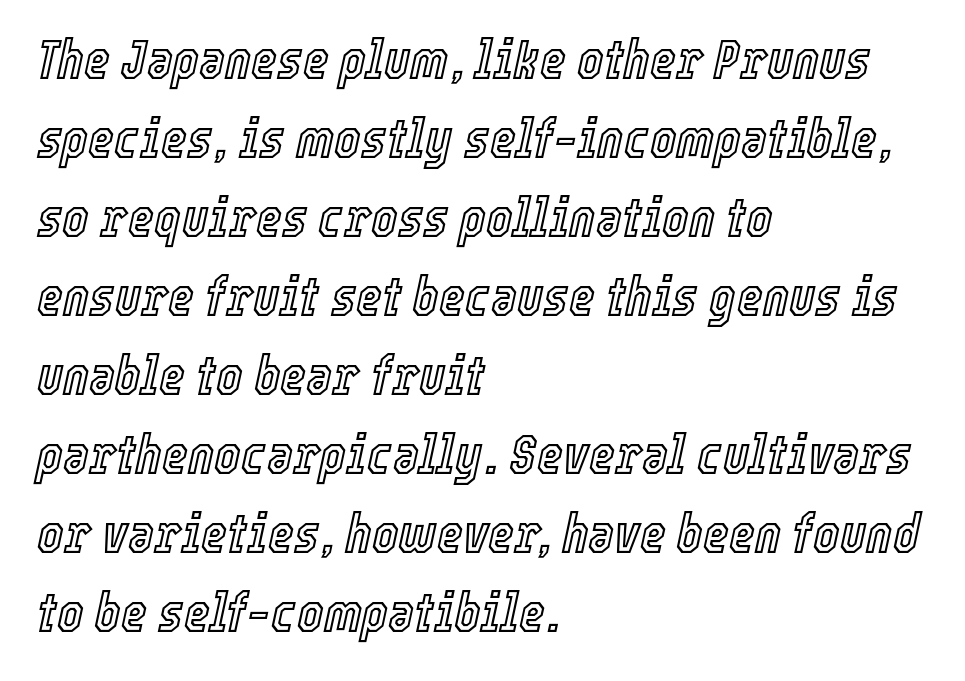
{"italic": "yes", "lean": "right", "slant_degrees": 12, "width": "condensed", "x_height": "medium", "monospaced": "no", "underline": "no", "align": "left", "line_spacing": "normal", "line_spacing_ratio": 1.41, "letter_spacing": "normal", "letter_spacing_em": 0.0, "glyph_px": 56}
